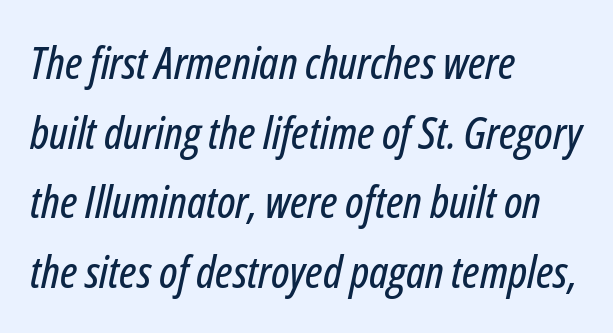
The image shows 45 px condensed type, italic (leaning right); set left-aligned, normal line spacing (1.55x), normal letter spacing, not underlined; low stroke contrast and a medium x-height.
